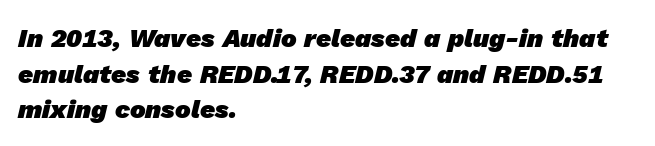
The image shows 26 px bold type; set left-aligned, normal line spacing (1.37x), normal letter spacing, not underlined.
